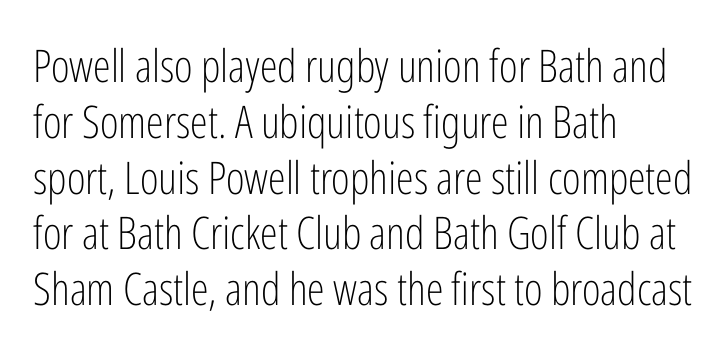
Q: Is the text bold? A: No.
Q: Is the text italic (slanted)? A: No, it is upright.
Q: Is the typeface a serif or a sans-serif typeface? A: Sans-serif.
Q: Is the text underlined? A: No.
Q: How is the paragraph aligned? A: Left-aligned.
Q: Is the spacing between letters normal or unusually wide? A: Normal.
Q: Width (condensed, normal, or wide)? A: Condensed.
Q: Stroke contrast? A: Low.
Q: x-height? A: Medium.
Q: Monospaced? A: No.
